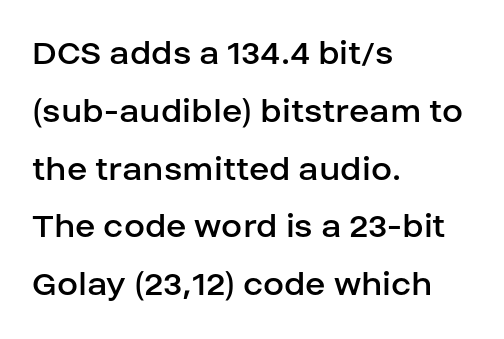
{"serif": "no", "italic": "no", "bold": "no", "weight": "regular", "width": "normal", "stroke_contrast": "low", "x_height": "large", "monospaced": "no", "underline": "no", "align": "left", "line_spacing": "normal", "line_spacing_ratio": 1.52, "letter_spacing": "normal", "letter_spacing_em": 0.0, "glyph_px": 38}
